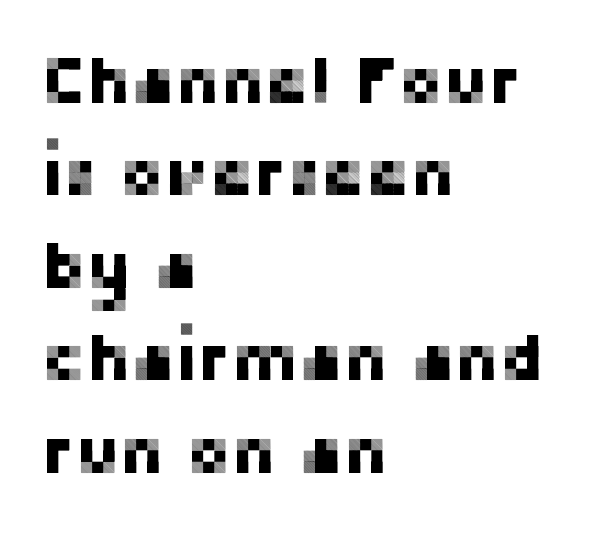
A student would call this left alignment; a typographer would say flush left, rag right. The type sits square on the baseline with zero lean. Is the letter spacing exaggerated? No — it looks like the ordinary default. Has an underline been added? It has not. A typesetter would label this face a sans. Each letter keeps its own natural width here, so spacing adapts to shape.
